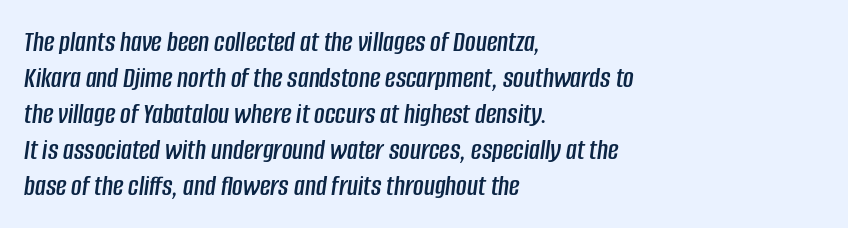
{"italic": "yes", "lean": "right", "slant_degrees": 8, "width": "condensed", "stroke_contrast": "low", "x_height": "large", "monospaced": "no", "underline": "no", "align": "left", "line_spacing_ratio": 1.24, "letter_spacing": "normal", "letter_spacing_em": 0.0, "glyph_px": 29}
